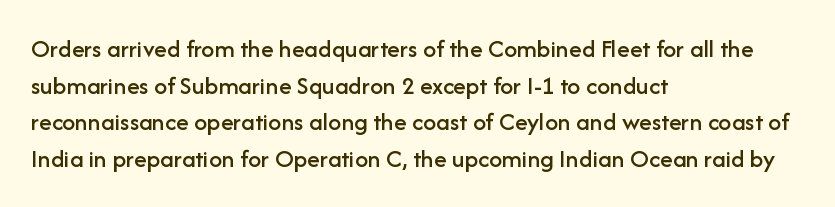
Here the glyphs are tracked normally, forming tight word shapes. Upright lettering throughout. Underline: absent. The lines are quadded left.
